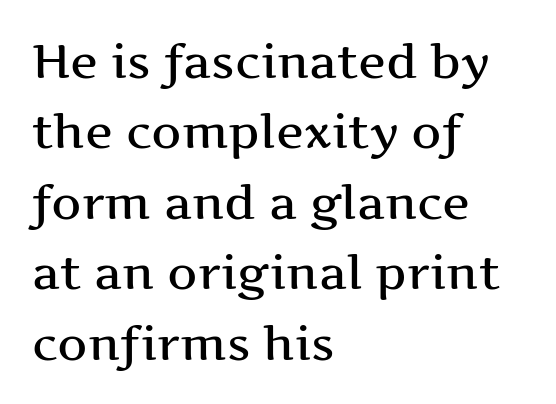
The passage shown stacks its lines at a standard gap. Where is the straight margin? On the left. Rule under the text: the space is simply empty. Notice how the stems are strictly vertical — no italics here.
